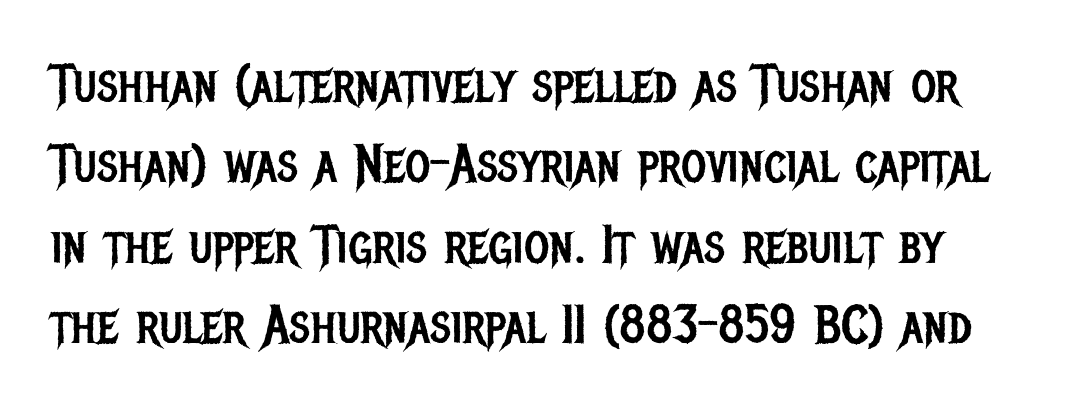
The area under the type is left untouched. Regular leading. In terms of letterspacing, this is plain default setting. Varying glyph widths throughout — classic text-font behaviour.
